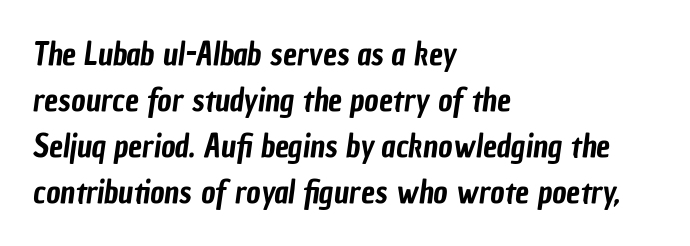
Glance below the letters and you will spot only blank space. Casual observation: everything's shoved over to the left. This block has exactly the height ordinary leading produces. A typesetter would call this zero additional tracking. The passage shown is typed in a proportional face where columns would drift. Observe the absence of serifs on each vertical stroke in this sample.
